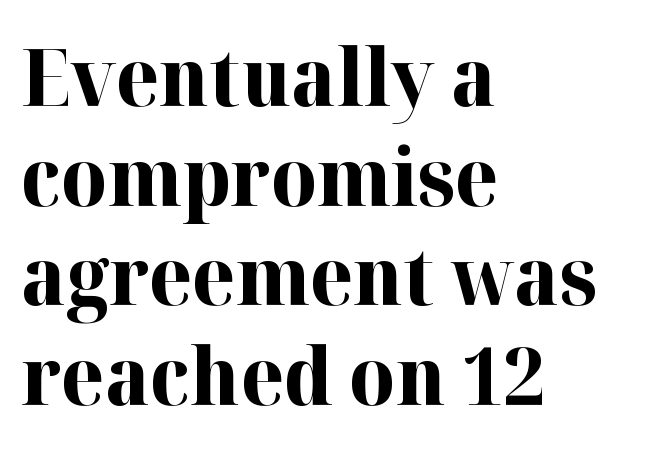
Q: Is the text bold? A: Yes.
Q: Is the text italic (slanted)? A: No, it is upright.
Q: Is the typeface a serif or a sans-serif typeface? A: Serif.
Q: Is the text underlined? A: No.
Q: How is the paragraph aligned? A: Left-aligned.
Q: Is the spacing between letters normal or unusually wide? A: Normal.
Q: Is the spacing between lines tight, normal or loose? A: Normal.
Q: Width (condensed, normal, or wide)? A: Normal.
Q: Stroke contrast? A: High.
Q: x-height? A: Medium.
Q: Monospaced? A: No.
